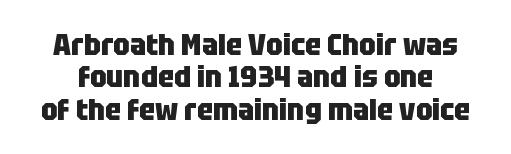
The image shows 30 px heavy, condensed sans-serif type, upright; set tight line spacing (1.08x), normal letter spacing, not underlined; low stroke contrast and a large x-height.
